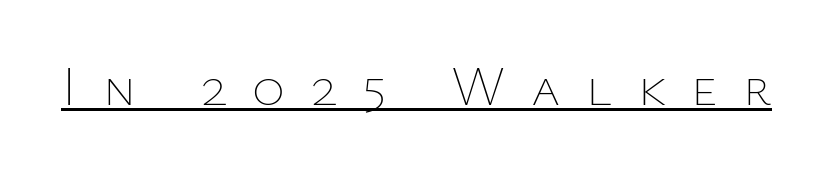
Short note: letters widely spaced. The glyphs are accompanied by a horizontal stroke just below them. The font's upright variant was chosen for this text. The font is comparable to plain body text, perhaps lighter. These lines are rendered in a variable-pitch font.
